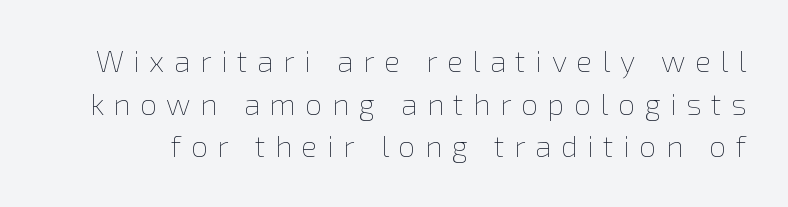
{"italic": "no", "bold": "no", "weight": "thin", "width": "normal", "x_height": "medium", "monospaced": "no", "underline": "no", "line_spacing": "normal", "line_spacing_ratio": 1.42, "letter_spacing": "wide", "letter_spacing_em": 0.32, "glyph_px": 30}
